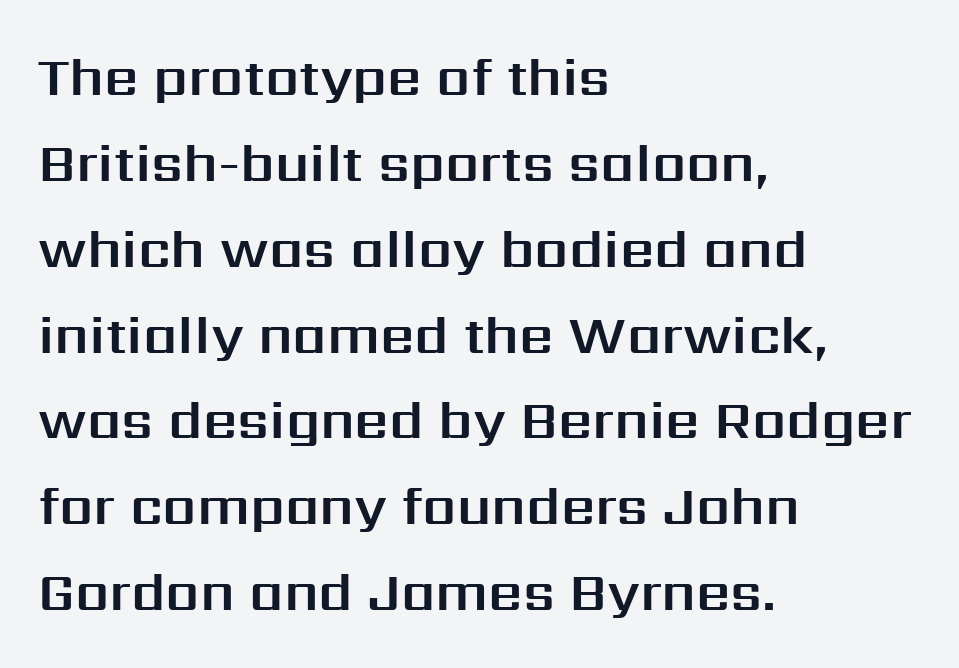
Q: Is the text italic (slanted)? A: No, it is upright.
Q: Is the typeface a serif or a sans-serif typeface? A: Sans-serif.
Q: Is the text underlined? A: No.
Q: How is the paragraph aligned? A: Left-aligned.
Q: Is the spacing between letters normal or unusually wide? A: Normal.
Q: Is the spacing between lines tight, normal or loose? A: Normal.
Q: Width (condensed, normal, or wide)? A: Normal.
Q: Stroke contrast? A: Medium.
Q: x-height? A: Medium.
Q: Monospaced? A: No.
